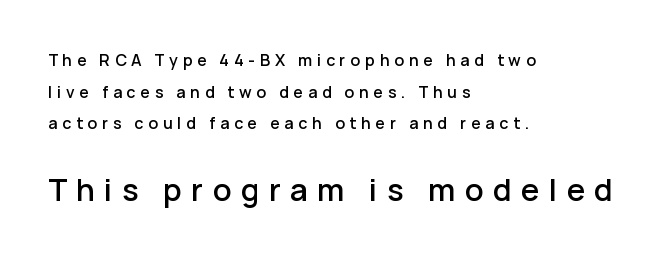
Q: Is the text italic (slanted)? A: No, it is upright.
Q: Is the typeface a serif or a sans-serif typeface? A: Sans-serif.
Q: Is the text underlined? A: No.
Q: How is the paragraph aligned? A: Left-aligned.
Q: Is the spacing between letters normal or unusually wide? A: Unusually wide.
Q: Is the spacing between lines tight, normal or loose? A: Loose.
Q: Which block of text is set in a larger size, the first (top) or the second (bottom)? A: The second (bottom) one.
Q: Width (condensed, normal, or wide)? A: Normal.
Q: Stroke contrast? A: Low.
Q: x-height? A: Medium.
Q: Monospaced? A: No.
